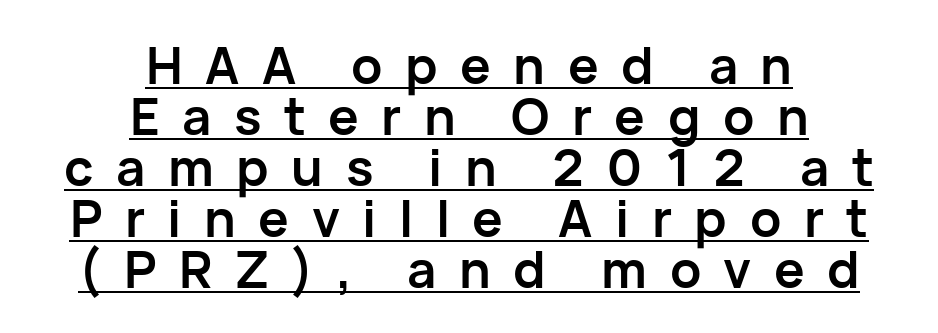
A typesetter would call this proportional, since set widths differ per character. Beneath each row of characters lies a ruled line. Does the leading feel generous? Not at all — it's pinched. A student would call this center alignment; a typographer would say set centered.
